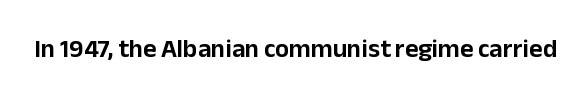
Q: Is the text italic (slanted)? A: No, it is upright.
Q: Is the text underlined? A: No.
Q: Is the spacing between letters normal or unusually wide? A: Normal.
